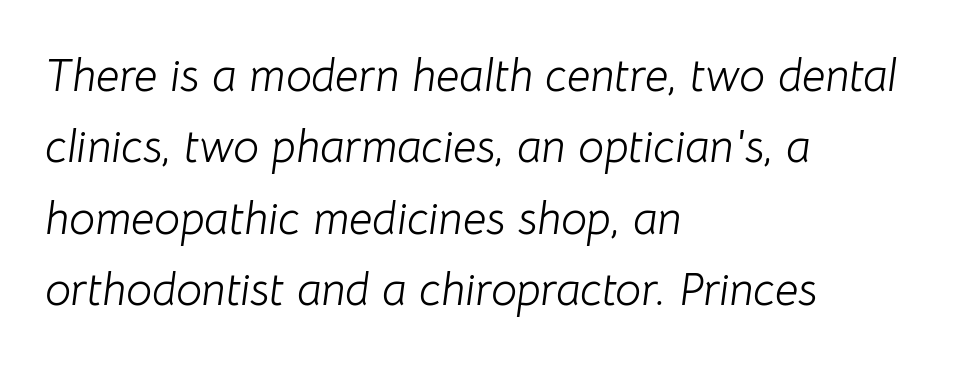
Q: Is the text bold? A: No.
Q: Is the text italic (slanted)? A: Yes, it leans right by about 8 degrees.
Q: Is the text underlined? A: No.
Q: How is the paragraph aligned? A: Left-aligned.
Q: Is the spacing between letters normal or unusually wide? A: Normal.
Q: Is the spacing between lines tight, normal or loose? A: Normal.
Q: Width (condensed, normal, or wide)? A: Normal.
Q: Stroke contrast? A: Low.
Q: x-height? A: Medium.
Q: Monospaced? A: No.
